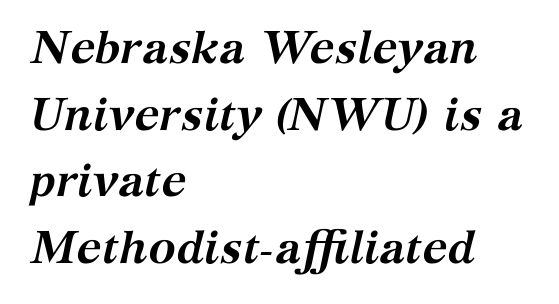
The image shows 46 px semibold serif type, italic (leaning right); set left-aligned, normal line spacing (1.45x), normal letter spacing, not underlined; medium stroke contrast and a medium x-height.
